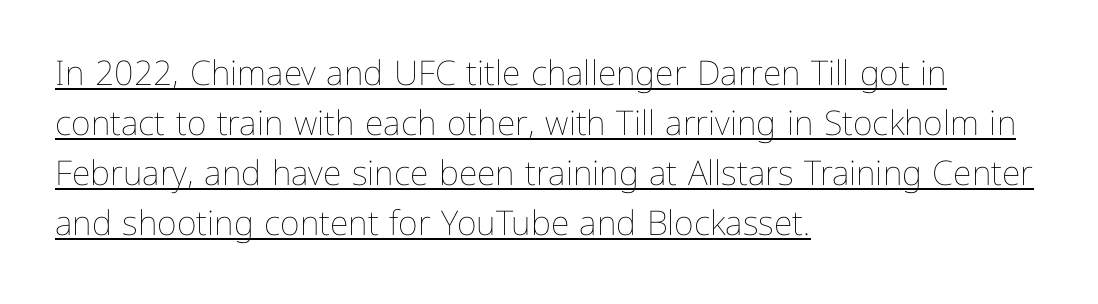
Q: Is the text bold? A: No.
Q: Is the text italic (slanted)? A: No, it is upright.
Q: Is the text underlined? A: Yes.
Q: How is the paragraph aligned? A: Left-aligned.
Q: Is the spacing between letters normal or unusually wide? A: Normal.
Q: Is the spacing between lines tight, normal or loose? A: Normal.
Q: Width (condensed, normal, or wide)? A: Normal.
Q: Stroke contrast? A: Low.
Q: x-height? A: Medium.
Q: Monospaced? A: No.
